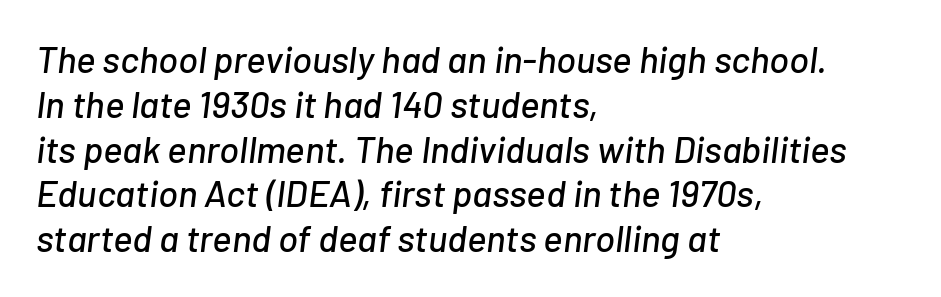
The glyphs look as if they've been sheared to an angle. Standard letterfit; no display-style spreading of the glyphs. The setting favours the left margin, as ordinary paragraphs usually do. A bare baseline throughout the passage. Is this a fixed-width face? No — the glyphs have proportional, varying widths.
